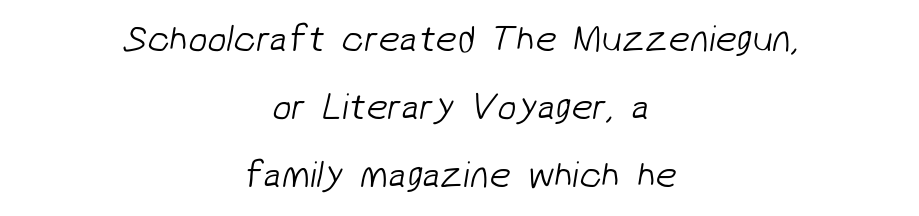
{"serif": "no", "bold": "no", "weight": "light", "width": "normal", "stroke_contrast": "low", "x_height": "medium", "monospaced": "no", "underline": "no", "align": "center", "line_spacing_ratio": 1.79, "letter_spacing": "normal", "letter_spacing_em": 0.0, "glyph_px": 38}
